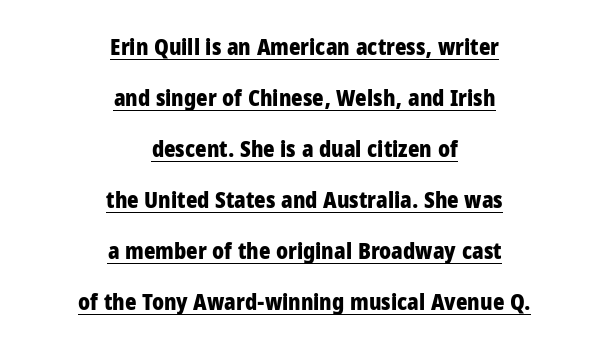
The image shows 22 px bold type, upright; set centered, loose line spacing (2.32x), normal letter spacing, underlined.
